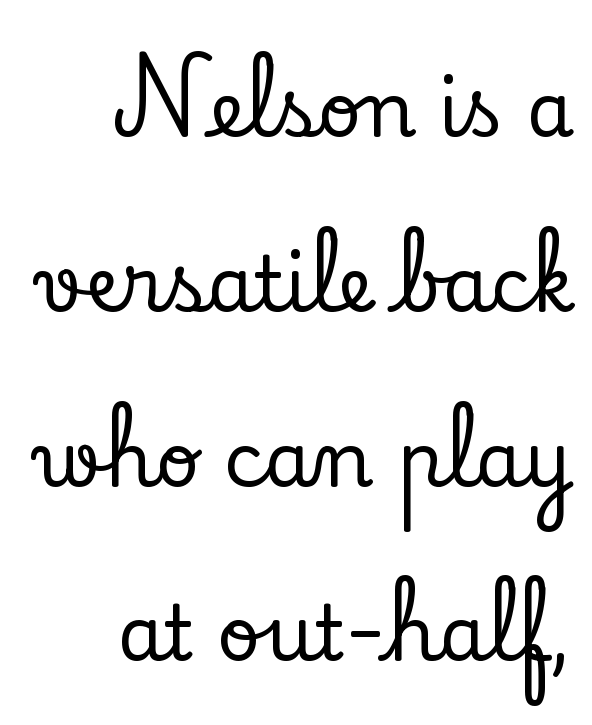
{"serif": "yes", "italic": "no", "width": "normal", "stroke_contrast": "low", "x_height": "small", "monospaced": "no", "underline": "no", "align": "right", "line_spacing": "loose", "line_spacing_ratio": 2.3, "letter_spacing": "normal", "letter_spacing_em": 0.0, "glyph_px": 76}
